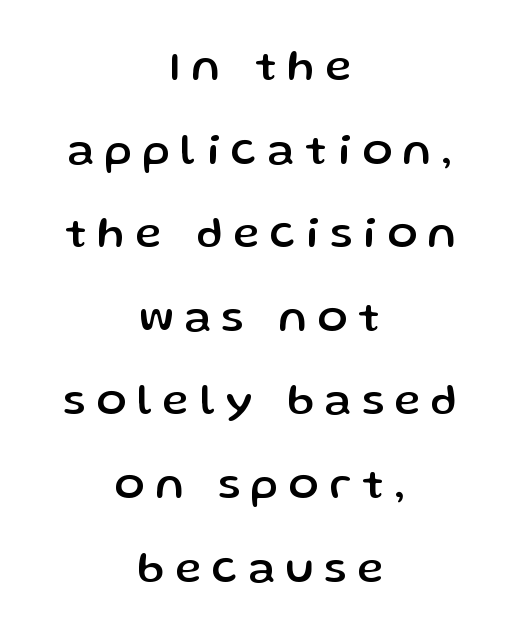
One-word summary of the alignment: center. Think of a printed novel: that variable character pitch is what you see here. The typeface chosen for these lines omits serifs. This sample trades compactness for vertical openness between lines. Ascenders rise straight up at ninety degrees. This rendering widens character spacing well past its baseline value.
